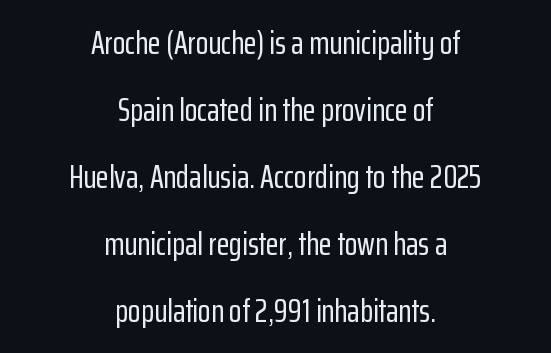
Q: Is the text italic (slanted)? A: No, it is upright.
Q: Is the typeface a serif or a sans-serif typeface? A: Sans-serif.
Q: Is the text underlined? A: No.
Q: How is the paragraph aligned? A: Centered.
Q: Is the spacing between letters normal or unusually wide? A: Normal.
Q: Is the spacing between lines tight, normal or loose? A: Loose.
Q: Width (condensed, normal, or wide)? A: Condensed.
Q: Stroke contrast? A: Low.
Q: x-height? A: Medium.
Q: Monospaced? A: No.
